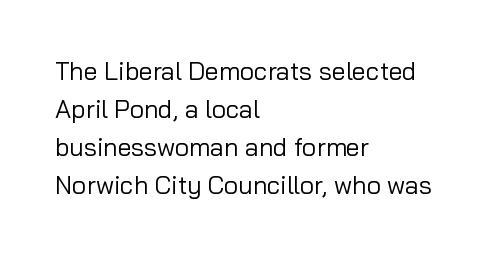
{"italic": "no", "bold": "no", "underline": "no", "align": "left", "line_spacing": "normal", "line_spacing_ratio": 1.52, "letter_spacing": "normal", "letter_spacing_em": 0.0, "glyph_px": 25}
